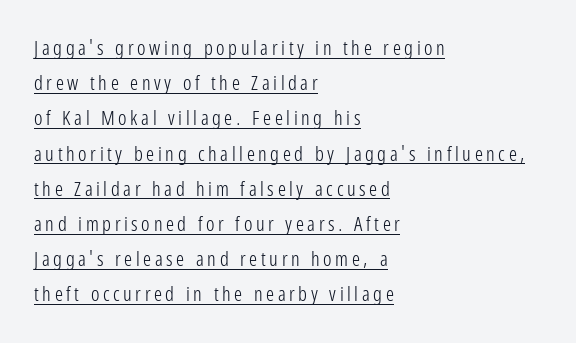
{"italic": "no", "bold": "no", "underline": "yes", "align": "left", "line_spacing_ratio": 1.76, "glyph_px": 20}
